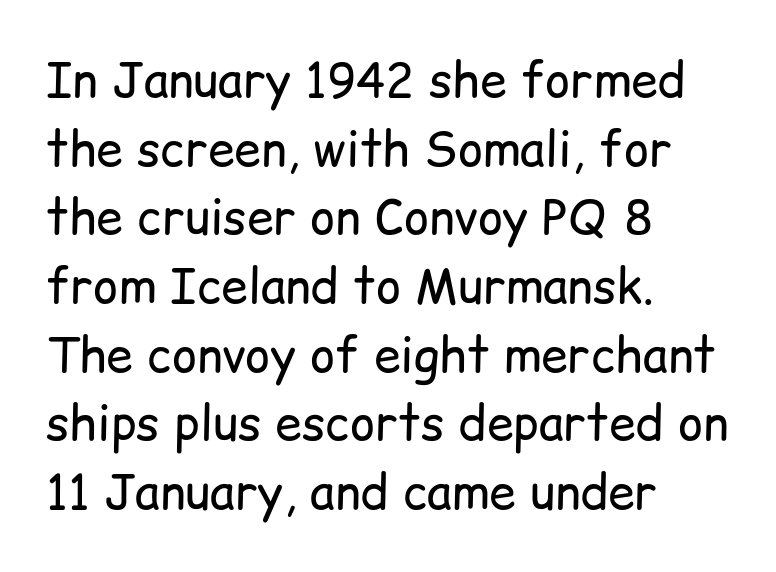
{"serif": "no", "italic": "no", "bold": "no", "weight": "regular", "width": "normal", "stroke_contrast": "low", "x_height": "medium", "monospaced": "no", "underline": "no", "align": "left", "line_spacing": "normal", "line_spacing_ratio": 1.43, "letter_spacing": "normal", "letter_spacing_em": 0.0, "glyph_px": 48}
